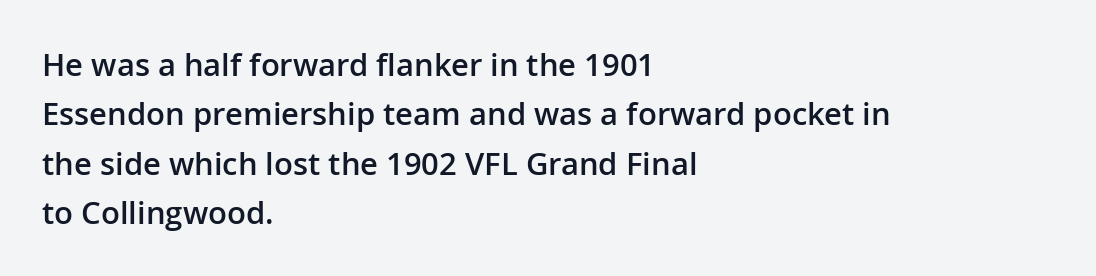
The image shows 31 px semibold sans-serif type, upright; set left-aligned, normal line spacing (1.59x), normal letter spacing, not underlined; low stroke contrast and a medium x-height.
